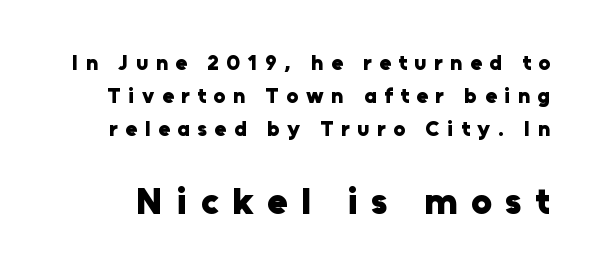
The image shows 37 px heavy sans-serif type, upright; set normal line spacing (1.56x), unusually wide letter spacing (+0.37 em), not underlined; the second (bottom) block is 1.76x larger; low stroke contrast and a medium x-height.
